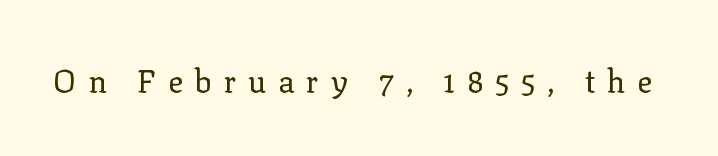
The image shows 31 px regular-weight serif type, upright; set unusually wide letter spacing (+0.38 em), not underlined; low stroke contrast and a medium x-height.
